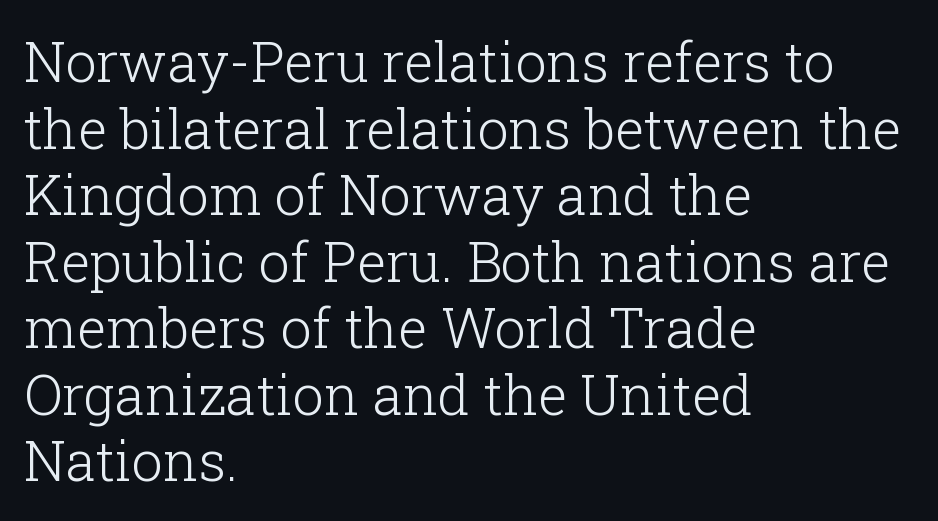
{"serif": "yes", "italic": "no", "bold": "no", "weight": "light", "width": "normal", "stroke_contrast": "low", "x_height": "medium", "monospaced": "no", "underline": "no", "align": "left", "line_spacing_ratio": 1.21, "letter_spacing": "normal", "letter_spacing_em": 0.0, "glyph_px": 55}
